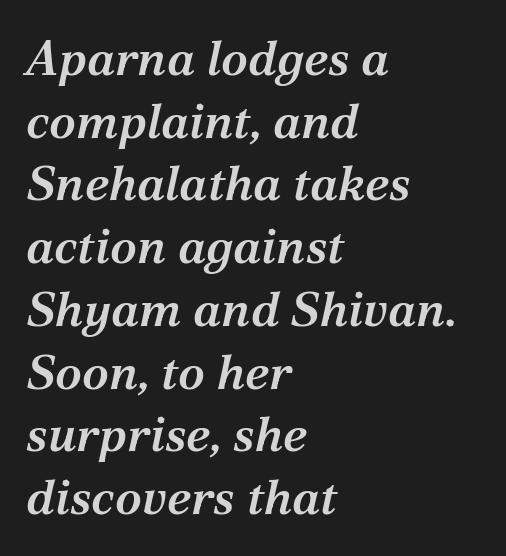
{"serif": "yes", "italic": "yes", "lean": "right", "slant_degrees": 12, "bold": "semi", "weight": "semibold", "width": "normal", "stroke_contrast": "medium", "x_height": "medium", "monospaced": "no", "underline": "no", "align": "left", "line_spacing": "normal", "line_spacing_ratio": 1.28, "letter_spacing": "normal", "letter_spacing_em": 0.0, "glyph_px": 49}
